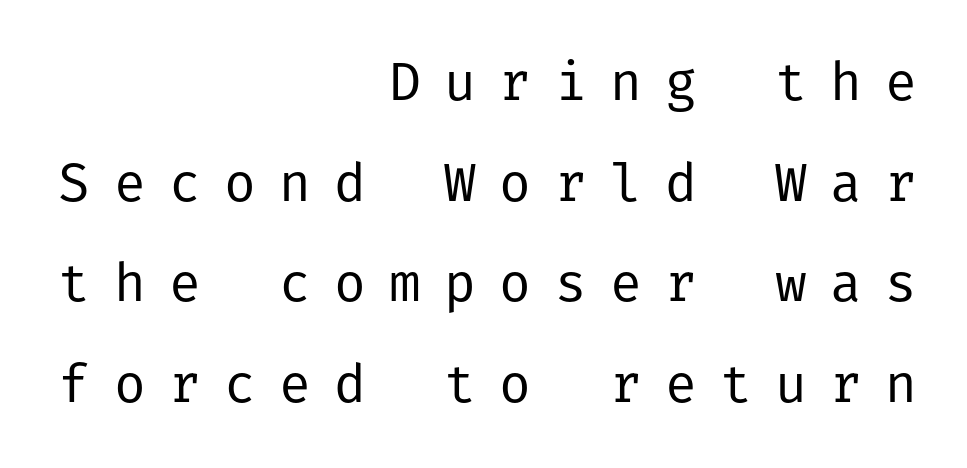
The image shows 53 px regular-weight sans-serif type, upright; set right-aligned, loose line spacing (1.9x), unusually wide letter spacing (+0.44 em), not underlined; low stroke contrast and a medium x-height.
